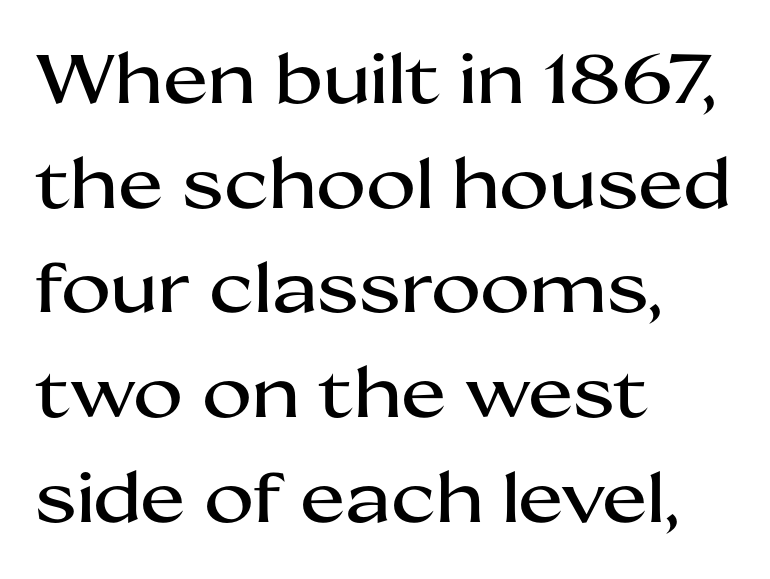
Q: Is the text italic (slanted)? A: No, it is upright.
Q: Is the text underlined? A: No.
Q: How is the paragraph aligned? A: Left-aligned.
Q: Is the spacing between letters normal or unusually wide? A: Normal.
Q: Is the spacing between lines tight, normal or loose? A: Normal.
Q: Width (condensed, normal, or wide)? A: Wide.
Q: Stroke contrast? A: Medium.
Q: x-height? A: Medium.
Q: Monospaced? A: No.
